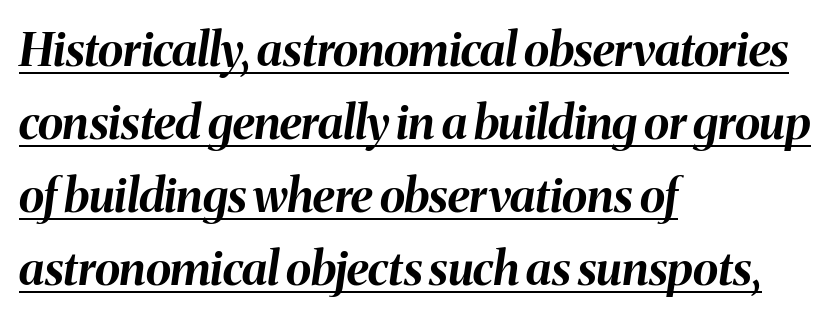
The image shows 47 px bold type, italic (leaning right); set left-aligned, normal line spacing (1.55x), normal letter spacing, underlined; medium stroke contrast and a medium x-height.
